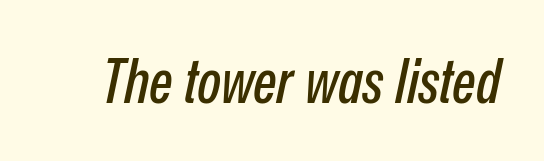
Q: Is the text italic (slanted)? A: Yes, it leans right by about 12 degrees.
Q: Is the text underlined? A: No.
Q: Is the spacing between letters normal or unusually wide? A: Normal.
Q: Width (condensed, normal, or wide)? A: Condensed.
Q: Stroke contrast? A: Low.
Q: x-height? A: Medium.
Q: Monospaced? A: No.
